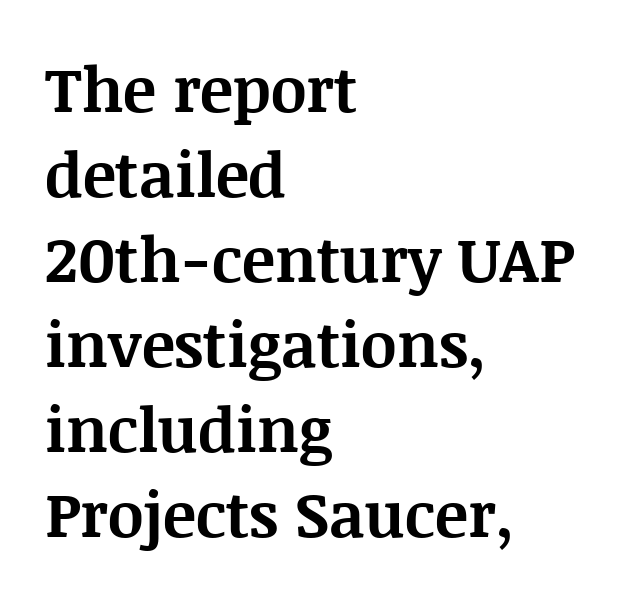
Q: Is the text bold? A: Yes.
Q: Is the text italic (slanted)? A: No, it is upright.
Q: Is the typeface a serif or a sans-serif typeface? A: Serif.
Q: Is the text underlined? A: No.
Q: How is the paragraph aligned? A: Left-aligned.
Q: Is the spacing between letters normal or unusually wide? A: Normal.
Q: Is the spacing between lines tight, normal or loose? A: Normal.
Q: Width (condensed, normal, or wide)? A: Normal.
Q: Stroke contrast? A: Medium.
Q: x-height? A: Large.
Q: Monospaced? A: No.
